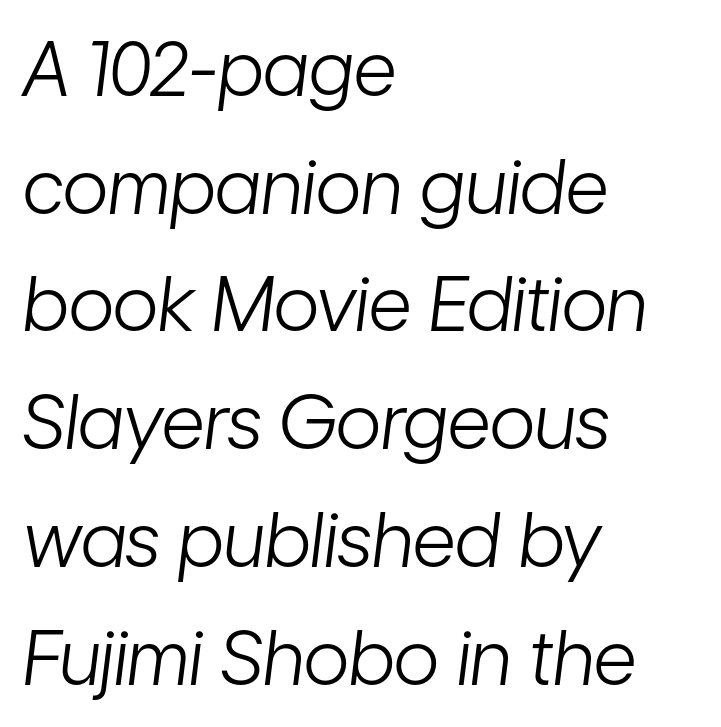
Check under the words: just untouched page. Honestly, the row spacing looks completely unremarkable. Teacher's note: observe the even left margin — that is flush-left alignment. Spacing between characters is what you'd get straight out of the box. Tall strokes in this sample are angled rather than plumb. Ink coverage per letter is moderate at most.
